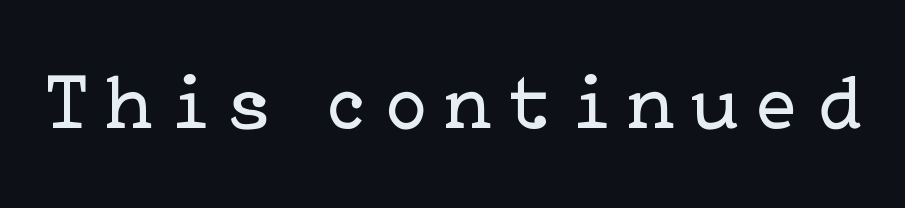
Observe the wide spacing: letters keep a clear distance from each other. Stroke mass is kept to a normal reading level or below. Vertical strokes here are truly vertical. Each row of text sits above clean, open space. Note: serifs present on the glyphs.
